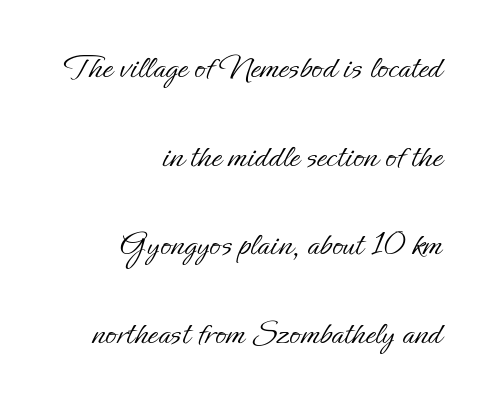
{"bold": "no", "weight": "light", "width": "normal", "stroke_contrast": "low", "x_height": "small", "monospaced": "no", "underline": "no", "align": "right", "line_spacing": "loose", "line_spacing_ratio": 2.46, "letter_spacing": "normal", "letter_spacing_em": 0.0, "glyph_px": 36}
